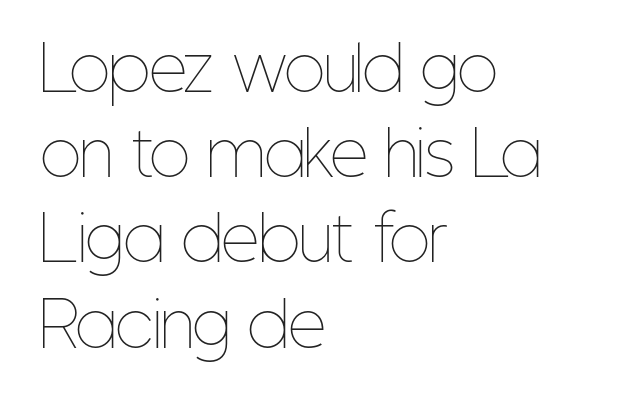
Q: Is the text bold? A: No.
Q: Is the text italic (slanted)? A: No, it is upright.
Q: Is the text underlined? A: No.
Q: How is the paragraph aligned? A: Left-aligned.
Q: Is the spacing between letters normal or unusually wide? A: Normal.
Q: Is the spacing between lines tight, normal or loose? A: Normal.
Q: Width (condensed, normal, or wide)? A: Condensed.
Q: Stroke contrast? A: Low.
Q: x-height? A: Medium.
Q: Monospaced? A: No.
